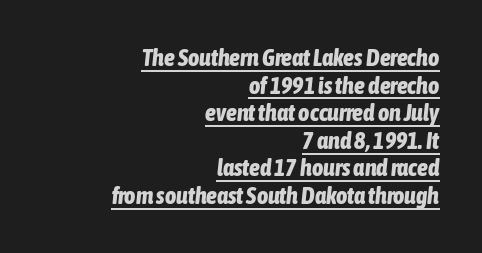
The image shows 24 px bold type, italic (leaning right); set right-aligned, tight line spacing (1.15x), normal letter spacing, underlined.
